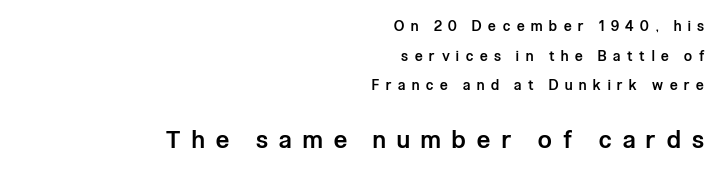
Is there any slant? The stems are plumb. Where is the straight margin? On the right. Typesetter's note — lower block bumped up in size, upper block left smaller. The string is rendered with underlining switched off. Does extra space separate the letters? Yes, quite a lot of it.
